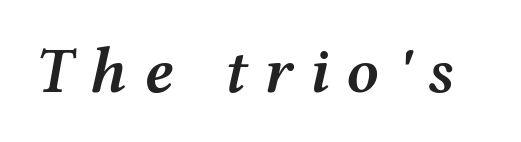
{"italic": "yes", "lean": "right", "slant_degrees": 12, "bold": "semi", "weight": "semibold", "width": "wide", "stroke_contrast": "medium", "x_height": "medium", "monospaced": "no", "underline": "no", "letter_spacing": "wide", "letter_spacing_em": 0.26, "glyph_px": 64}
